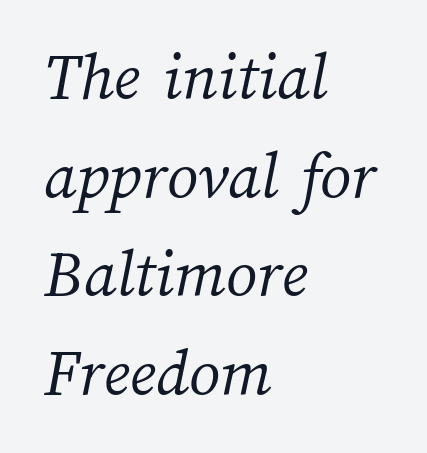
If you measured baseline to baseline, you'd find a middling distance. The ragged edge is on the right, which tells us the setting is flush left. The font sits on the lighter half of the weight spectrum, regular included. Each letter keeps its own natural width here, so spacing adapts to shape.
